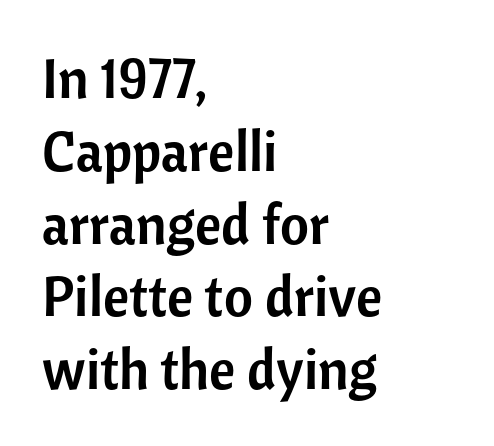
Q: Is the text italic (slanted)? A: No, it is upright.
Q: Is the typeface a serif or a sans-serif typeface? A: Sans-serif.
Q: Is the text underlined? A: No.
Q: How is the paragraph aligned? A: Left-aligned.
Q: Is the spacing between letters normal or unusually wide? A: Normal.
Q: Is the spacing between lines tight, normal or loose? A: Normal.
Q: Width (condensed, normal, or wide)? A: Normal.
Q: Stroke contrast? A: Low.
Q: x-height? A: Medium.
Q: Monospaced? A: No.
